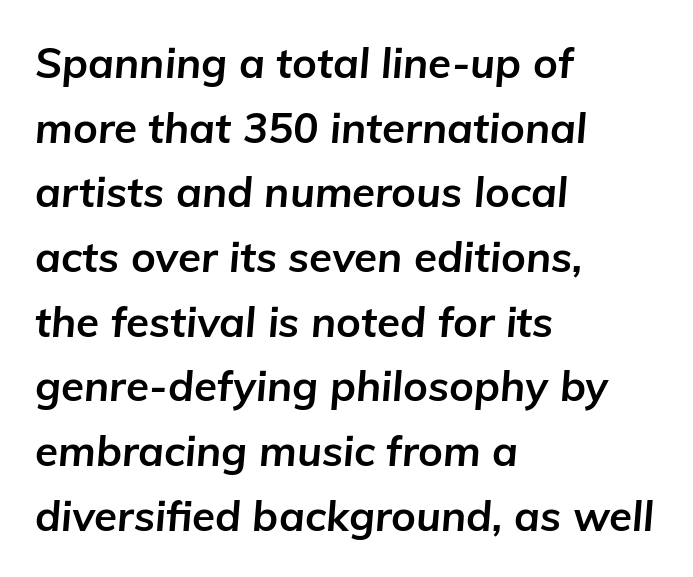
These lines were composed using italics. Varying glyph widths throughout — classic text-font behaviour. Nobody drew a line under any word here. Spacing between characters is what you'd get straight out of the box. You'd pick this weight for a headline — it's a proper bold.
